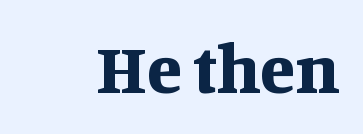
Q: Is the text bold? A: Yes.
Q: Is the text italic (slanted)? A: No, it is upright.
Q: Is the typeface a serif or a sans-serif typeface? A: Serif.
Q: Is the text underlined? A: No.
Q: Is the spacing between letters normal or unusually wide? A: Normal.
Q: Width (condensed, normal, or wide)? A: Normal.
Q: Stroke contrast? A: Medium.
Q: x-height? A: Large.
Q: Monospaced? A: No.
